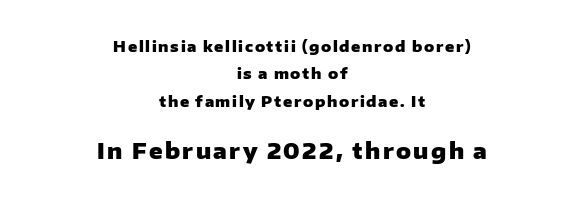
Q: Is the text bold? A: Yes.
Q: Is the text italic (slanted)? A: No, it is upright.
Q: Is the text underlined? A: No.
Q: How is the paragraph aligned? A: Centered.
Q: Which block of text is set in a larger size, the first (top) or the second (bottom)? A: The second (bottom) one.
